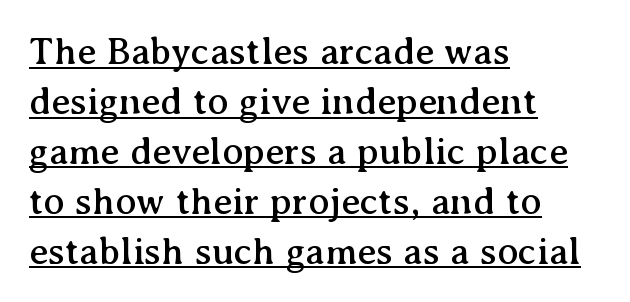
{"serif": "yes", "italic": "no", "width": "normal", "stroke_contrast": "medium", "x_height": "medium", "monospaced": "no", "underline": "yes", "align": "left", "line_spacing": "normal", "line_spacing_ratio": 1.28, "letter_spacing": "normal", "letter_spacing_em": 0.0, "glyph_px": 39}
